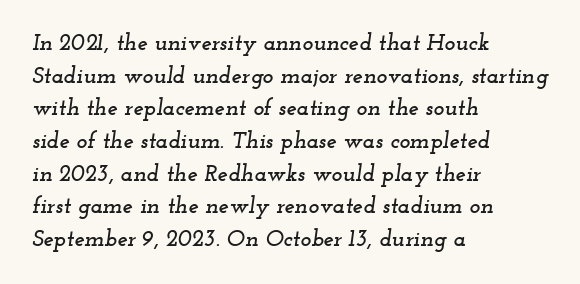
The image shows 23 px text type, italic (leaning right); set left-aligned, normal line spacing (1.42x), normal letter spacing, not underlined.
